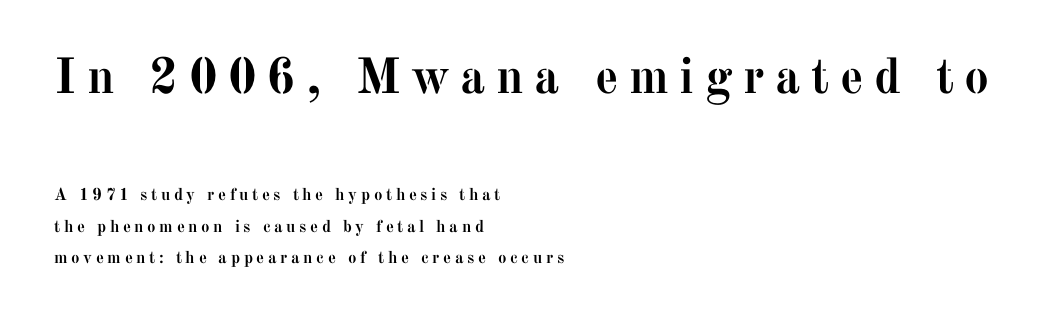
Q: Is the text bold? A: Yes.
Q: Is the text italic (slanted)? A: No, it is upright.
Q: Is the typeface a serif or a sans-serif typeface? A: Serif.
Q: Is the text underlined? A: No.
Q: How is the paragraph aligned? A: Left-aligned.
Q: Is the spacing between letters normal or unusually wide? A: Unusually wide.
Q: Which block of text is set in a larger size, the first (top) or the second (bottom)? A: The first (top) one.
Q: Width (condensed, normal, or wide)? A: Normal.
Q: Stroke contrast? A: Medium.
Q: x-height? A: Medium.
Q: Monospaced? A: No.
